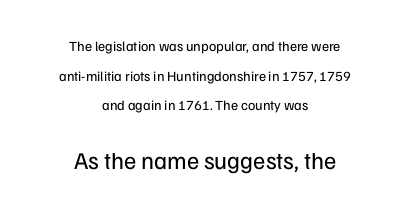
{"italic": "no", "bold": "no", "underline": "no", "align": "center", "line_spacing": "loose", "line_spacing_ratio": 2.12, "letter_spacing": "normal", "letter_spacing_em": 0.0, "larger_block": "second", "size_ratio": 1.71, "glyph_px": 24}
